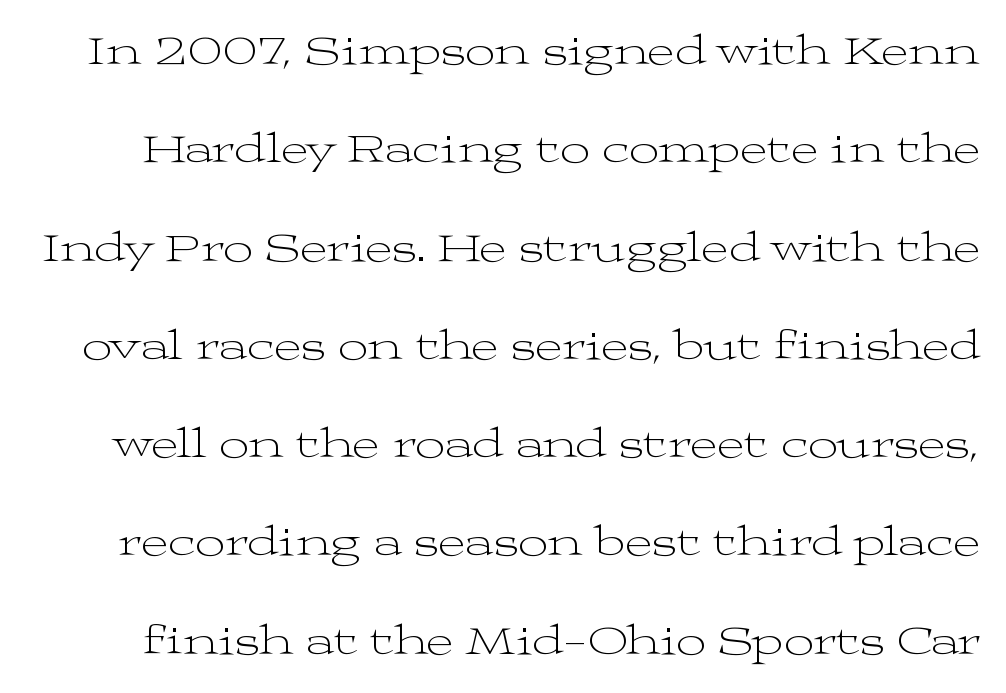
Q: Is the text bold? A: No.
Q: Is the text italic (slanted)? A: No, it is upright.
Q: Is the typeface a serif or a sans-serif typeface? A: Serif.
Q: Is the text underlined? A: No.
Q: Is the spacing between letters normal or unusually wide? A: Normal.
Q: Is the spacing between lines tight, normal or loose? A: Loose.
Q: Width (condensed, normal, or wide)? A: Wide.
Q: Stroke contrast? A: Medium.
Q: x-height? A: Medium.
Q: Monospaced? A: No.
